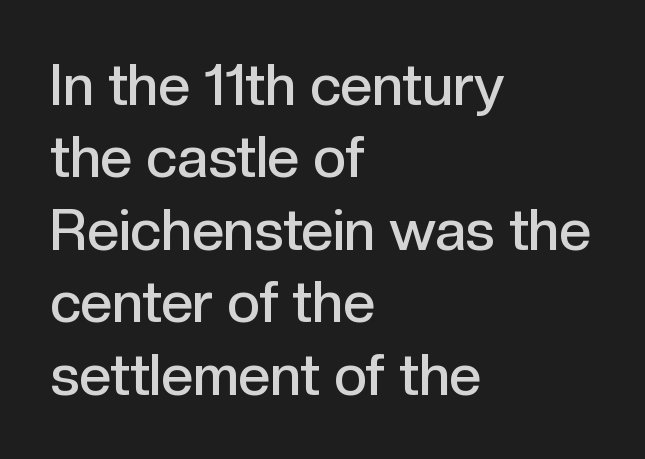
Q: Is the text bold? A: Semi-bold.
Q: Is the text italic (slanted)? A: No, it is upright.
Q: Is the typeface a serif or a sans-serif typeface? A: Sans-serif.
Q: Is the text underlined? A: No.
Q: How is the paragraph aligned? A: Left-aligned.
Q: Is the spacing between letters normal or unusually wide? A: Normal.
Q: Is the spacing between lines tight, normal or loose? A: Normal.
Q: Width (condensed, normal, or wide)? A: Normal.
Q: x-height? A: Medium.
Q: Monospaced? A: No.
